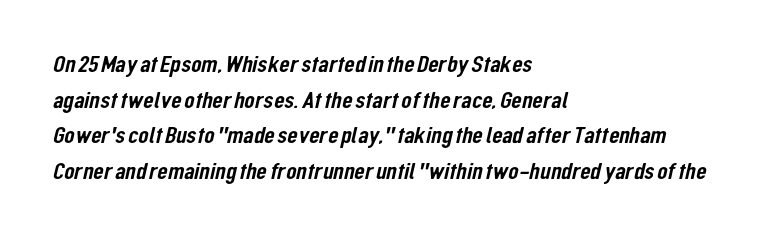
Q: Is the text underlined? A: No.
Q: How is the paragraph aligned? A: Left-aligned.
Q: Is the spacing between letters normal or unusually wide? A: Normal.
Q: Is the spacing between lines tight, normal or loose? A: Normal.
